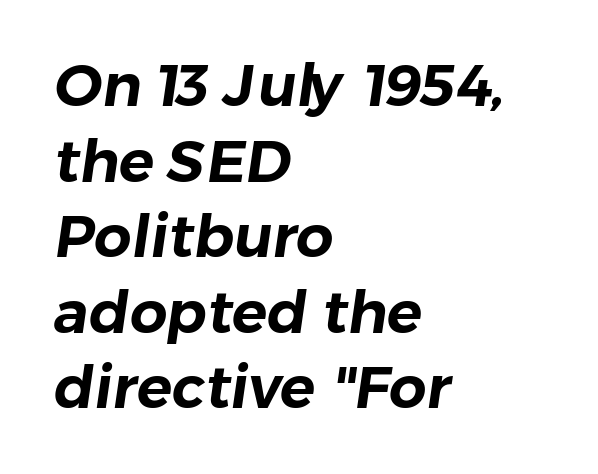
Spacing between characters is what you'd get straight out of the box. A sans-serif font was chosen for this passage. Note the varied advance widths — an 'i' is clearly narrower than an 'm'. A classic flush-left, rag-right setting is used for this passage. Underline: absent. Evenly set lines give the paragraph a standard silhouette.
